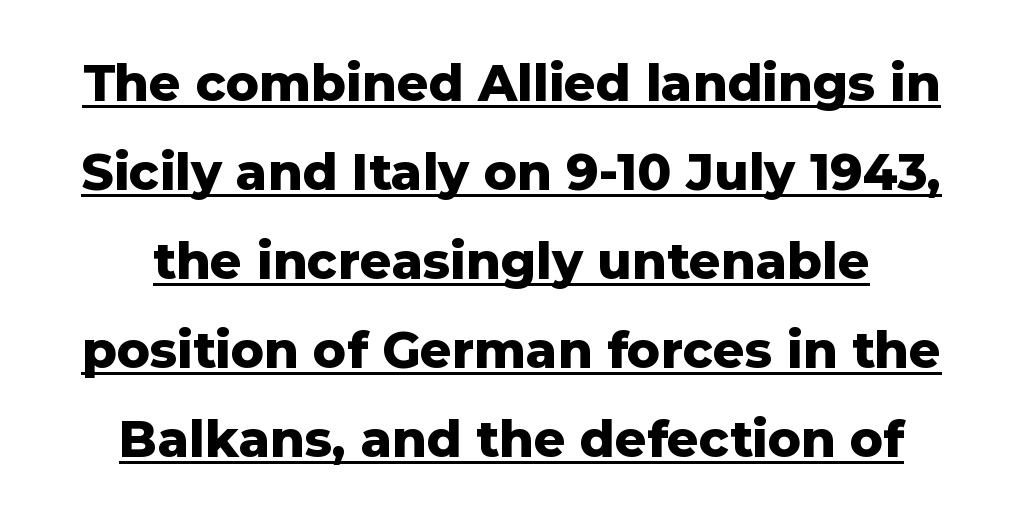
Q: Is the text bold? A: Yes.
Q: Is the text italic (slanted)? A: No, it is upright.
Q: Is the typeface a serif or a sans-serif typeface? A: Sans-serif.
Q: Is the text underlined? A: Yes.
Q: Is the spacing between letters normal or unusually wide? A: Normal.
Q: Width (condensed, normal, or wide)? A: Normal.
Q: Stroke contrast? A: Low.
Q: x-height? A: Medium.
Q: Monospaced? A: No.
